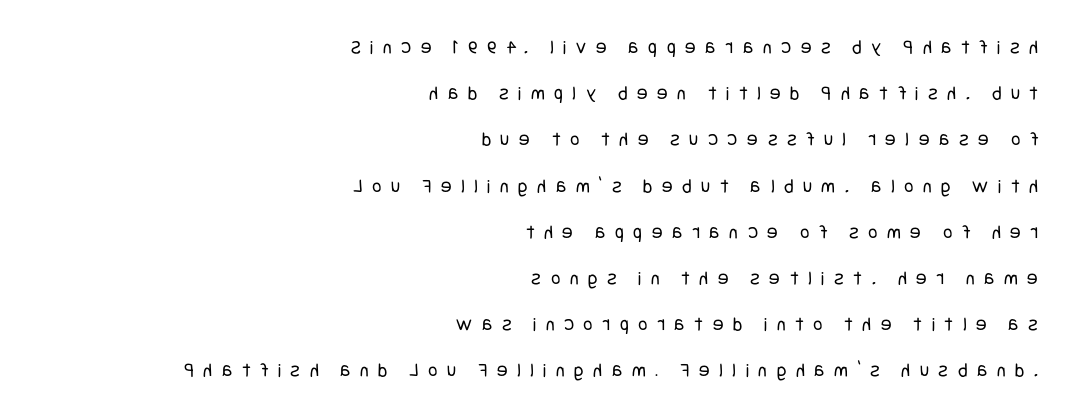
Q: Is the text bold? A: No.
Q: Is the text italic (slanted)? A: No, it is upright.
Q: Is the text underlined? A: No.
Q: How is the paragraph aligned? A: Right-aligned.
Q: Is the spacing between letters normal or unusually wide? A: Unusually wide.
Q: Is the spacing between lines tight, normal or loose? A: Loose.
